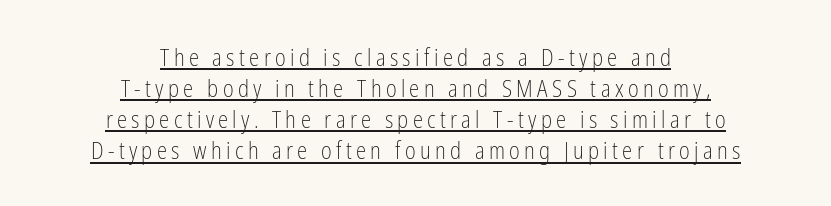
{"italic": "no", "bold": "no", "underline": "yes", "align": "center", "line_spacing": "normal", "line_spacing_ratio": 1.35, "glyph_px": 23}
